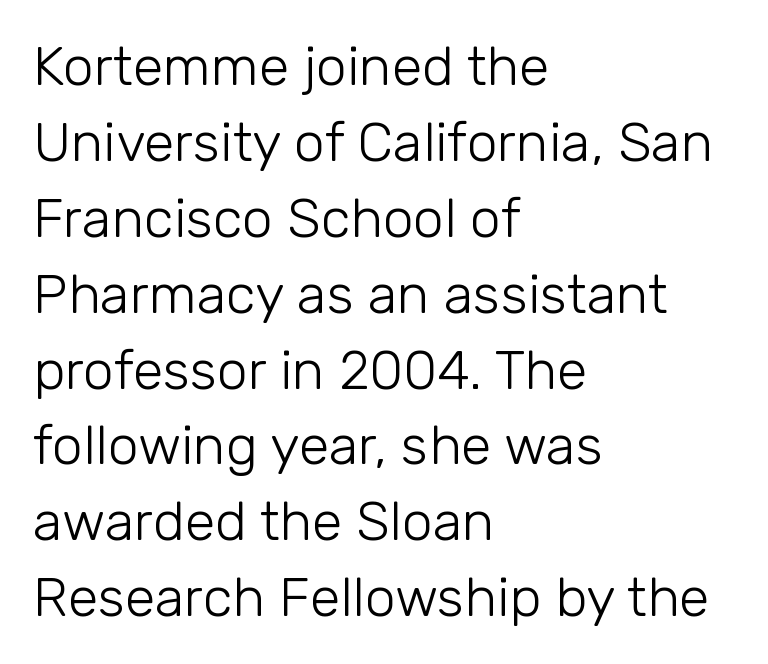
{"serif": "no", "italic": "no", "bold": "no", "weight": "light", "width": "normal", "stroke_contrast": "low", "x_height": "medium", "monospaced": "no", "underline": "no", "align": "left", "line_spacing": "normal", "line_spacing_ratio": 1.38, "letter_spacing": "normal", "letter_spacing_em": 0.0, "glyph_px": 55}
